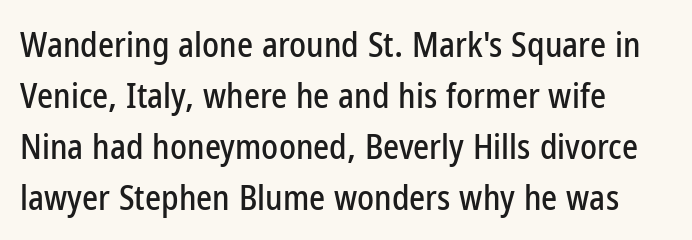
{"serif": "no", "italic": "no", "width": "condensed", "stroke_contrast": "low", "x_height": "medium", "monospaced": "no", "underline": "no", "align": "left", "line_spacing": "normal", "line_spacing_ratio": 1.5, "letter_spacing": "normal", "letter_spacing_em": 0.0, "glyph_px": 34}
